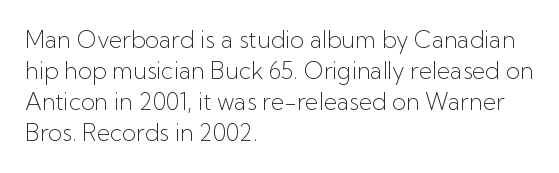
Q: Is the text bold? A: No.
Q: Is the text italic (slanted)? A: No, it is upright.
Q: Is the text underlined? A: No.
Q: How is the paragraph aligned? A: Left-aligned.
Q: Is the spacing between letters normal or unusually wide? A: Normal.
Q: Is the spacing between lines tight, normal or loose? A: Normal.
